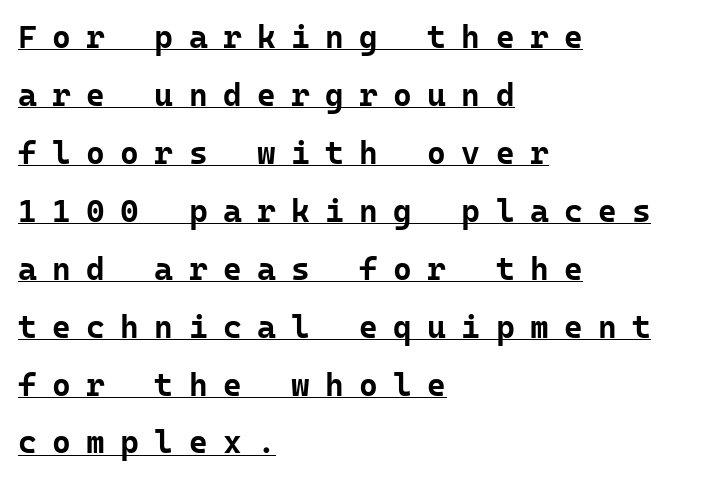
Q: Is the text bold? A: Yes.
Q: Is the text italic (slanted)? A: No, it is upright.
Q: Is the typeface a serif or a sans-serif typeface? A: Sans-serif.
Q: Is the text underlined? A: Yes.
Q: How is the paragraph aligned? A: Left-aligned.
Q: Is the spacing between letters normal or unusually wide? A: Unusually wide.
Q: Width (condensed, normal, or wide)? A: Normal.
Q: Stroke contrast? A: Low.
Q: x-height? A: Medium.
Q: Monospaced? A: Yes.
